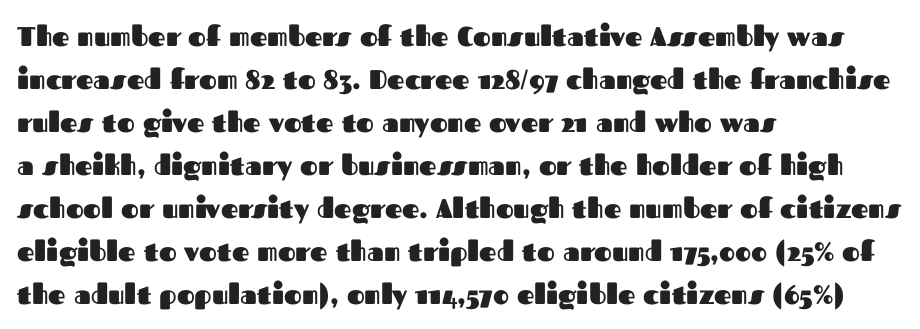
{"italic": "no", "bold": "yes", "underline": "no", "align": "left", "line_spacing": "normal", "line_spacing_ratio": 1.59, "letter_spacing": "normal", "letter_spacing_em": 0.0, "glyph_px": 27}
